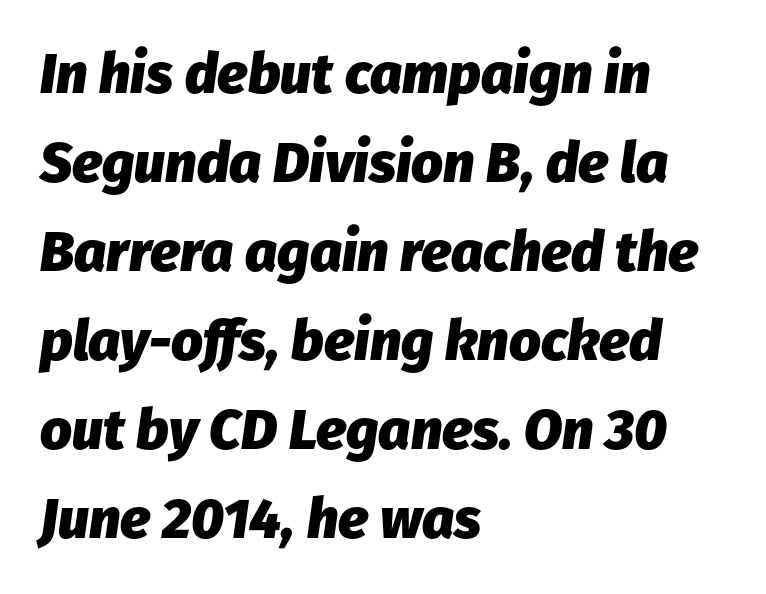
Q: Is the text bold? A: Yes.
Q: Is the text italic (slanted)? A: Yes, it leans right by about 8 degrees.
Q: Is the text underlined? A: No.
Q: How is the paragraph aligned? A: Left-aligned.
Q: Is the spacing between letters normal or unusually wide? A: Normal.
Q: Is the spacing between lines tight, normal or loose? A: Normal.
Q: Width (condensed, normal, or wide)? A: Normal.
Q: Stroke contrast? A: Low.
Q: x-height? A: Medium.
Q: Monospaced? A: No.
